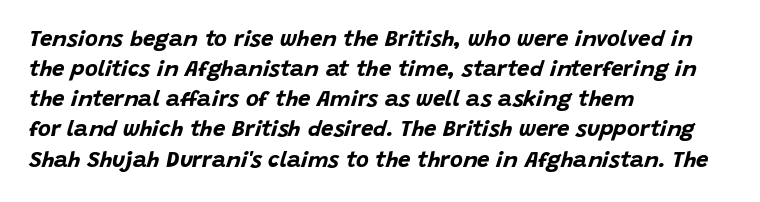
Q: Is the text bold? A: Yes.
Q: Is the text italic (slanted)? A: Yes, it leans right by about 15 degrees.
Q: Is the text underlined? A: No.
Q: How is the paragraph aligned? A: Left-aligned.
Q: Is the spacing between letters normal or unusually wide? A: Normal.
Q: Is the spacing between lines tight, normal or loose? A: Normal.
